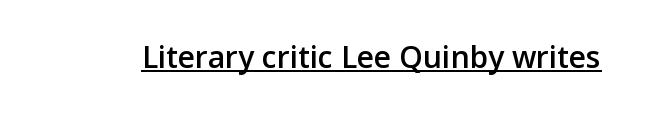
Serif or sans? Sans — the stroke terminals are bare. The passage shown is typed in a proportional face where columns would drift. How are the letters spaced? Ordinarily, with no added tracking. A somewhat darkened texture: the type is semibold rather than bold. The face used here appears with an underline applied. The type sits square on the baseline with zero lean.
